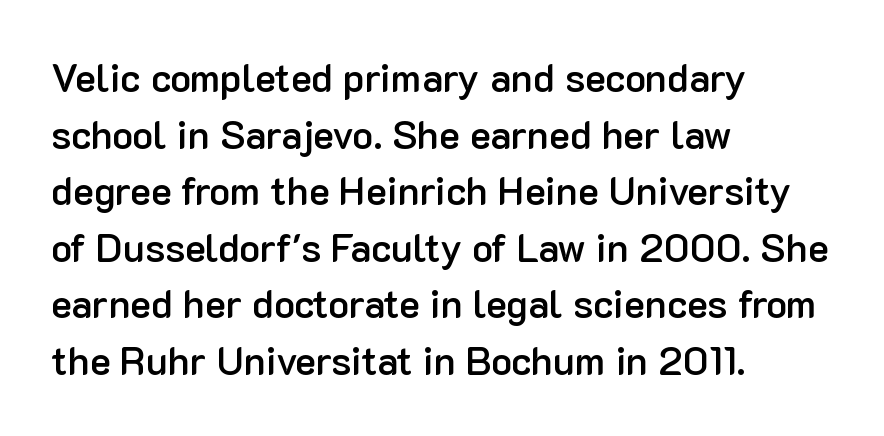
Q: Is the text bold? A: Semi-bold.
Q: Is the text italic (slanted)? A: No, it is upright.
Q: Is the typeface a serif or a sans-serif typeface? A: Sans-serif.
Q: Is the text underlined? A: No.
Q: How is the paragraph aligned? A: Left-aligned.
Q: Is the spacing between letters normal or unusually wide? A: Normal.
Q: Is the spacing between lines tight, normal or loose? A: Normal.
Q: Width (condensed, normal, or wide)? A: Normal.
Q: Stroke contrast? A: Low.
Q: x-height? A: Medium.
Q: Monospaced? A: No.
